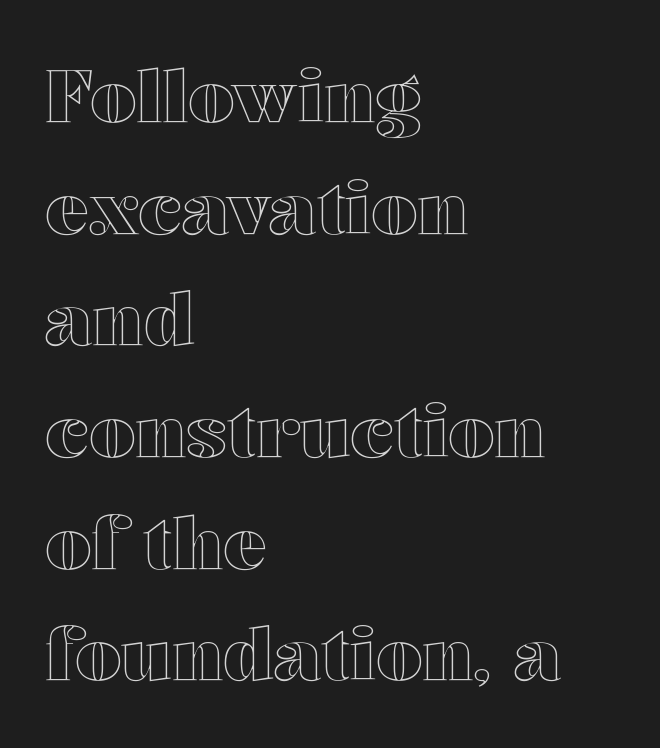
The horizontal fit of the characters is conventional and even. Caption: multi-line text, flush left, ragged right. Normally led — the rows are evenly, conventionally spaced. Descenders hang freely into open space.
